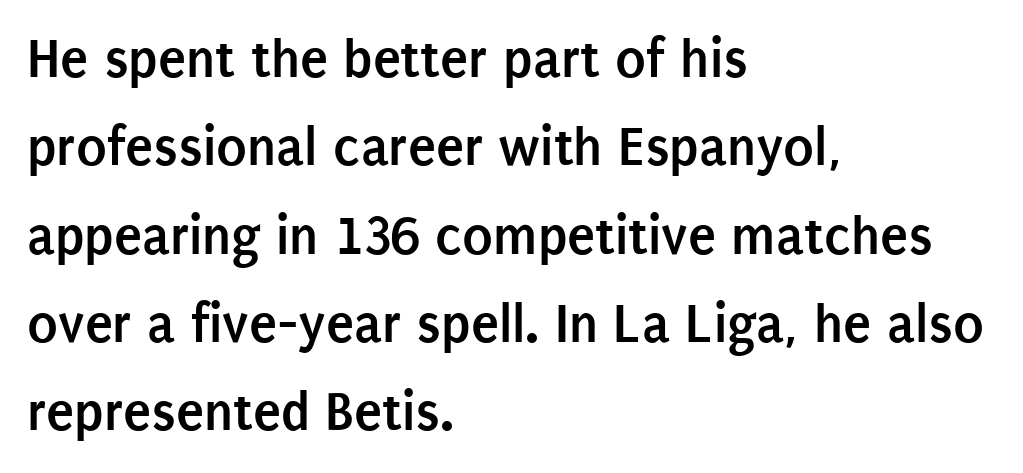
The image shows 57 px semibold, condensed sans-serif type, upright; set left-aligned, normal line spacing (1.55x), normal letter spacing, not underlined; low stroke contrast and a large x-height.
